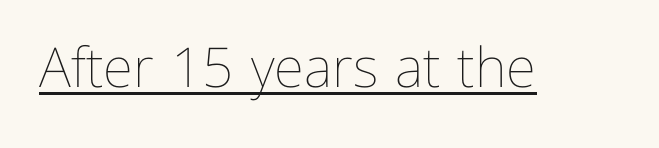
The image shows 55 px thin type, upright; set normal letter spacing, underlined; low stroke contrast and a medium x-height.
